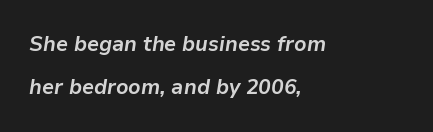
What stands out about the letter spacing? Nothing — it is the standard amount. Emphasis-style slanted type is in use. Notice how thick the strokes are: this is what a full bold looks like. Only glyphs here, with clear space below each row. Baseline-to-baseline distance is far greater than the letter height. Which margin do the lines hug? The left one — the right edge is uneven.
